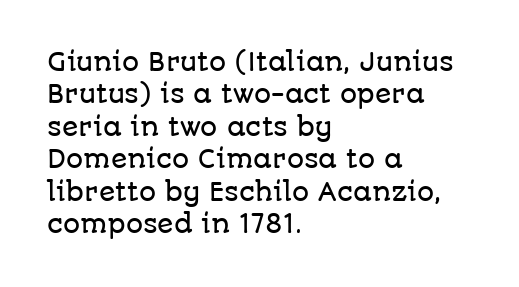
Glyph-to-glyph distance matches everyday printed text. Teacher's note: observe the even left margin — that is flush-left alignment. Type without underlining. This sample keeps an unexceptional amount of space between lines. This is roman type, the default non-slanted kind.
